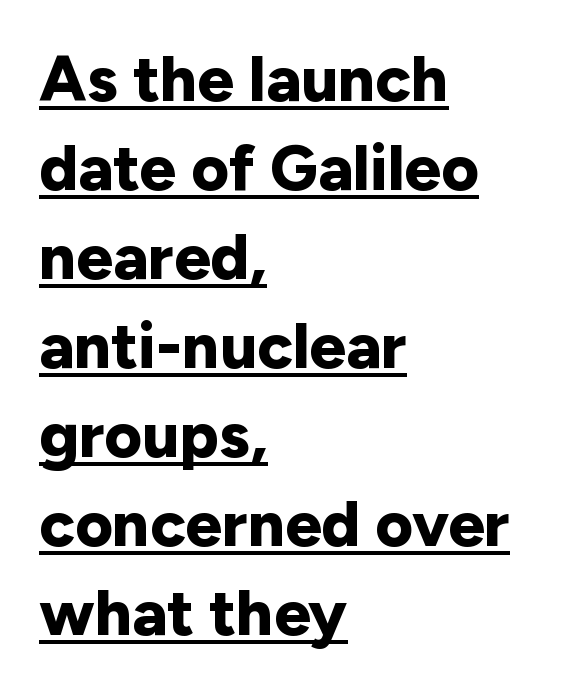
{"serif": "no", "italic": "no", "bold": "yes", "weight": "bold", "width": "normal", "stroke_contrast": "low", "x_height": "medium", "monospaced": "no", "underline": "yes", "align": "left", "line_spacing": "normal", "line_spacing_ratio": 1.37, "letter_spacing": "normal", "letter_spacing_em": 0.0, "glyph_px": 65}
